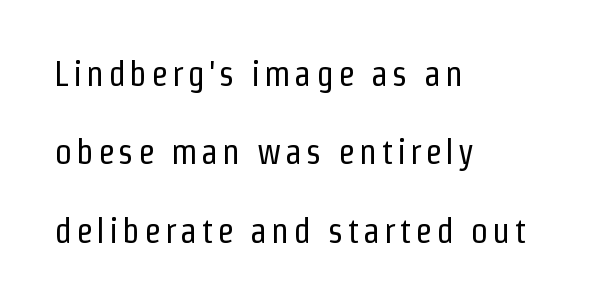
Q: Is the text bold? A: No.
Q: Is the text italic (slanted)? A: No, it is upright.
Q: Is the typeface a serif or a sans-serif typeface? A: Sans-serif.
Q: Is the text underlined? A: No.
Q: How is the paragraph aligned? A: Left-aligned.
Q: Is the spacing between lines tight, normal or loose? A: Loose.
Q: Width (condensed, normal, or wide)? A: Condensed.
Q: Stroke contrast? A: Low.
Q: x-height? A: Medium.
Q: Monospaced? A: No.
